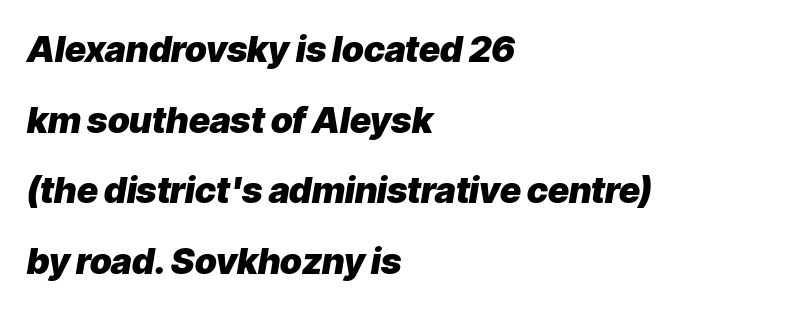
{"italic": "yes", "lean": "right", "slant_degrees": 9, "bold": "yes", "weight": "heavy", "width": "normal", "stroke_contrast": "low", "x_height": "medium", "monospaced": "no", "underline": "no", "align": "left", "line_spacing": "loose", "line_spacing_ratio": 1.96, "letter_spacing": "normal", "letter_spacing_em": 0.0, "glyph_px": 36}
